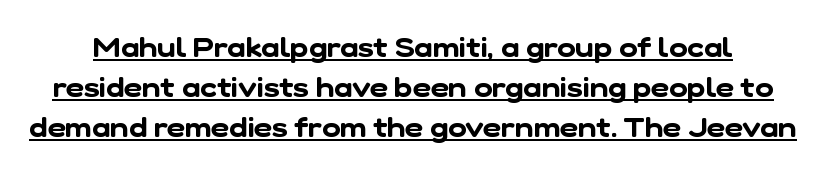
Q: Is the typeface a serif or a sans-serif typeface? A: Sans-serif.
Q: Is the text underlined? A: Yes.
Q: Is the spacing between letters normal or unusually wide? A: Normal.
Q: Is the spacing between lines tight, normal or loose? A: Normal.
Q: Width (condensed, normal, or wide)? A: Normal.
Q: Stroke contrast? A: Low.
Q: x-height? A: Medium.
Q: Monospaced? A: No.
